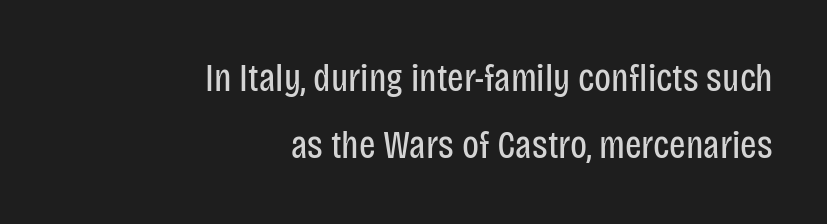
The words here are not underlined. The type is set solid horizontally, with unmodified tracking. You can tell from the bare stems that sans-serif type was used. In terms of posture, this sample is upright.
